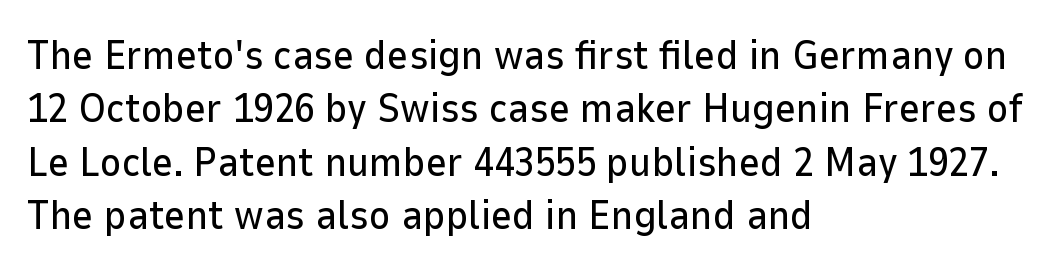
Q: Is the text italic (slanted)? A: No, it is upright.
Q: Is the typeface a serif or a sans-serif typeface? A: Sans-serif.
Q: Is the text underlined? A: No.
Q: How is the paragraph aligned? A: Left-aligned.
Q: Is the spacing between letters normal or unusually wide? A: Normal.
Q: Is the spacing between lines tight, normal or loose? A: Normal.
Q: Width (condensed, normal, or wide)? A: Normal.
Q: Stroke contrast? A: Low.
Q: x-height? A: Medium.
Q: Monospaced? A: No.
